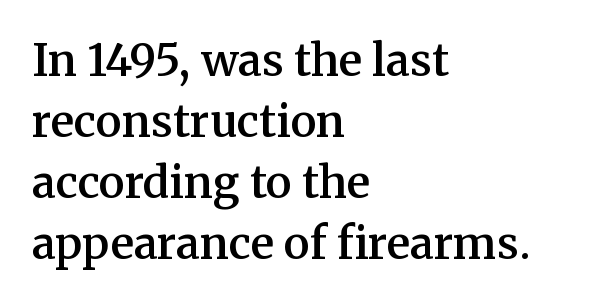
The image shows 44 px semibold serif type, upright; set left-aligned, normal line spacing (1.39x), normal letter spacing, not underlined; medium stroke contrast and a medium x-height.
